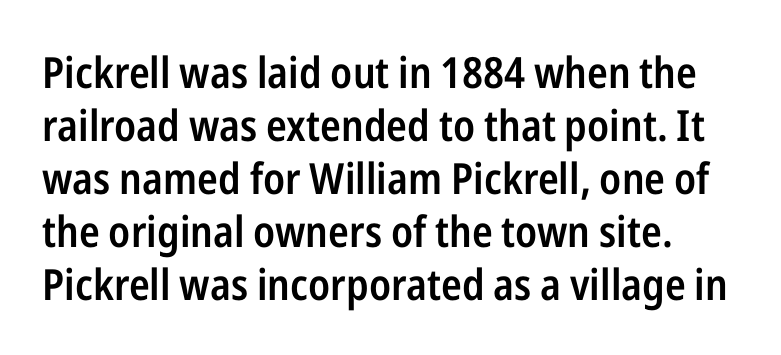
Q: Is the text bold? A: Semi-bold.
Q: Is the text italic (slanted)? A: No, it is upright.
Q: Is the typeface a serif or a sans-serif typeface? A: Sans-serif.
Q: Is the text underlined? A: No.
Q: Is the spacing between letters normal or unusually wide? A: Normal.
Q: Width (condensed, normal, or wide)? A: Condensed.
Q: Stroke contrast? A: Low.
Q: x-height? A: Medium.
Q: Monospaced? A: No.
